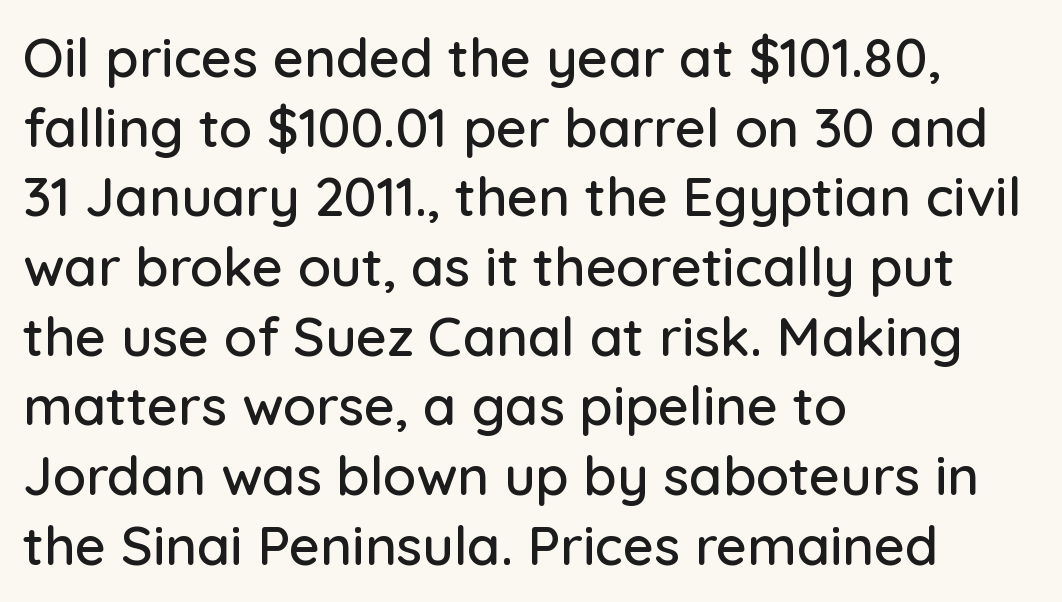
Q: Is the text italic (slanted)? A: No, it is upright.
Q: Is the typeface a serif or a sans-serif typeface? A: Sans-serif.
Q: Is the text underlined? A: No.
Q: How is the paragraph aligned? A: Left-aligned.
Q: Is the spacing between letters normal or unusually wide? A: Normal.
Q: Is the spacing between lines tight, normal or loose? A: Normal.
Q: Width (condensed, normal, or wide)? A: Normal.
Q: Stroke contrast? A: Low.
Q: x-height? A: Medium.
Q: Monospaced? A: No.
